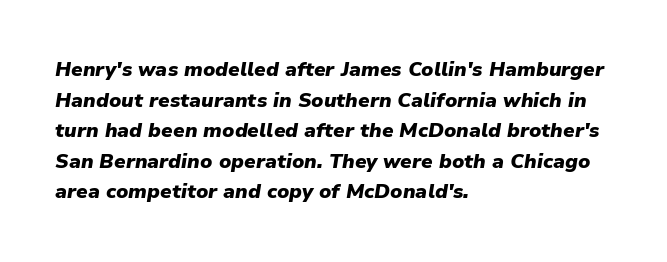
{"italic": "yes", "lean": "right", "slant_degrees": 9, "bold": "yes", "underline": "no", "align": "left", "line_spacing": "normal", "line_spacing_ratio": 1.53, "letter_spacing": "normal", "letter_spacing_em": 0.0, "glyph_px": 20}
